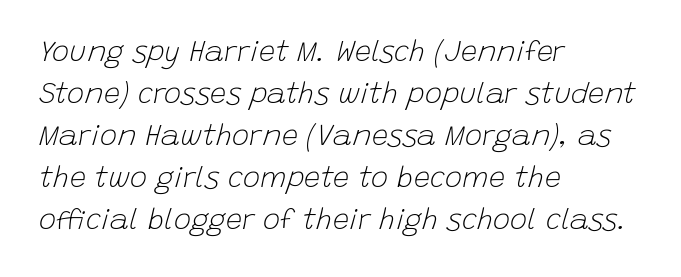
The image shows 29 px light type, italic (leaning right); set left-aligned, normal line spacing (1.45x), normal letter spacing, not underlined; low stroke contrast and a large x-height.
